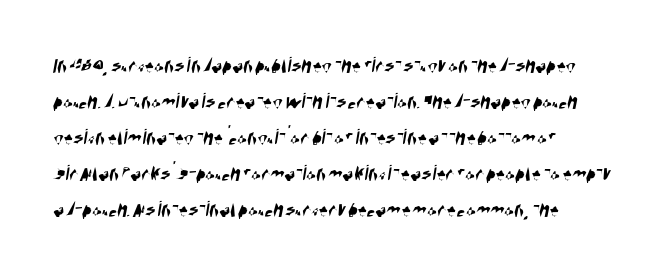
The image shows 23 px text type; set normal line spacing (1.56x), normal letter spacing, not underlined.
